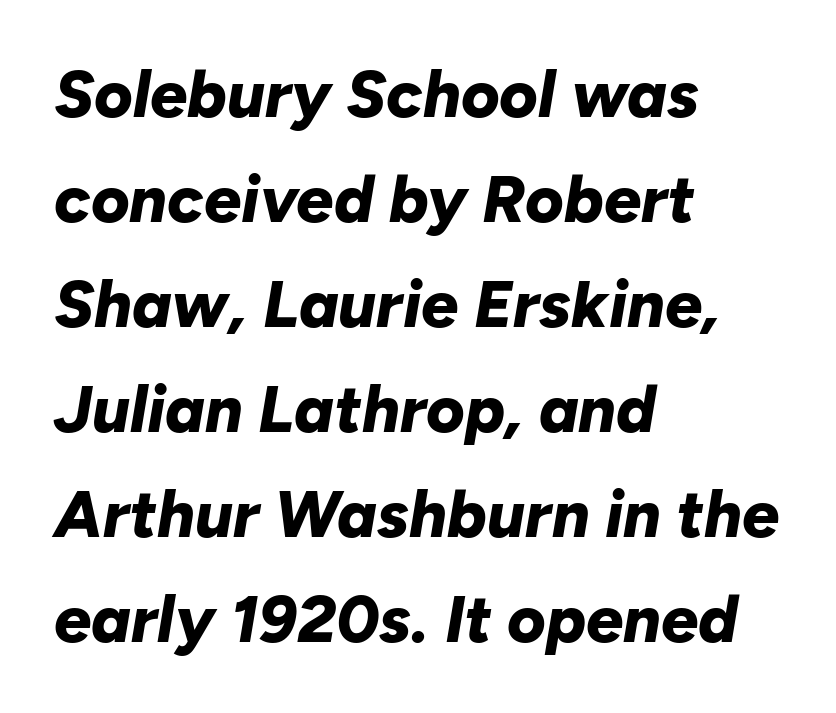
The image shows 66 px bold type, italic (leaning right); set left-aligned, normal line spacing (1.59x), normal letter spacing, not underlined; low stroke contrast and a medium x-height.
